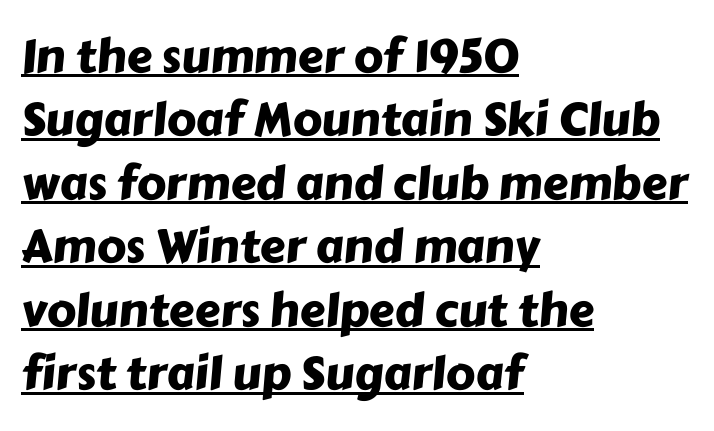
The image shows 46 px sans-serif type; set left-aligned, normal line spacing (1.38x), normal letter spacing, underlined; low stroke contrast and a medium x-height.
